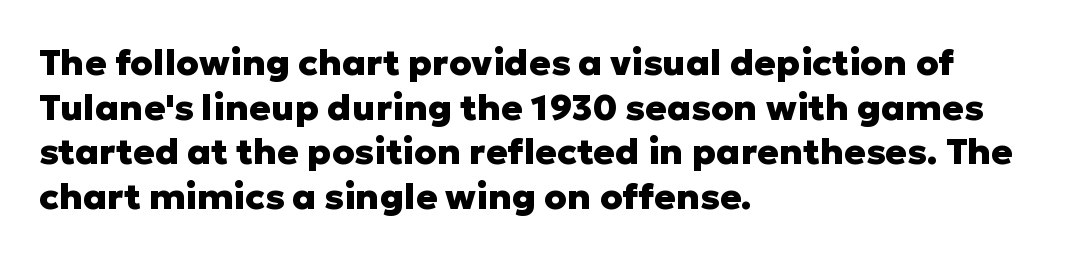
The image shows 36 px heavy sans-serif type, upright; set left-aligned, line spacing 1.24x, normal letter spacing, not underlined; low stroke contrast and a medium x-height.
